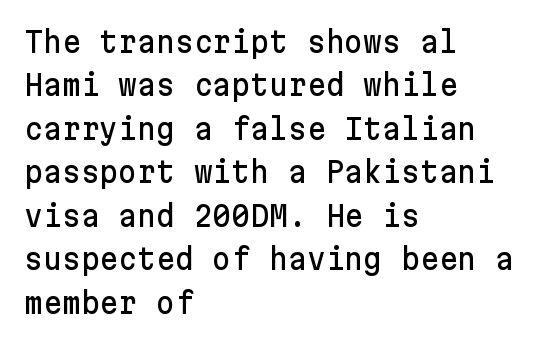
The image shows 29 px sans-serif type, upright; set left-aligned, normal line spacing (1.5x), normal letter spacing, not underlined; low stroke contrast and a medium x-height.
